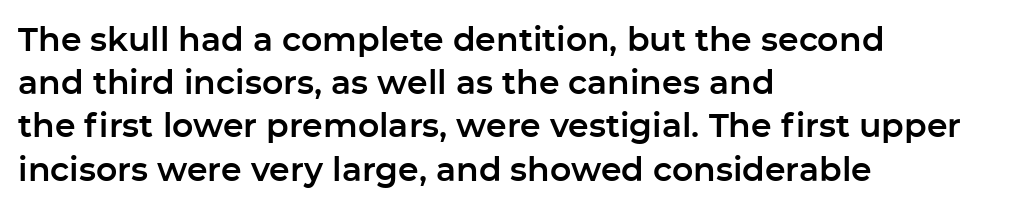
No feet cap the strokes, marking this as sans-serif type. These lines stack with their left ends in a neat column. The lettering holds an erect, upright posture throughout. Think of a printed novel: that variable character pitch is what you see here. The lines sit at an ordinary, default distance from one another. Standard letterfit; no display-style spreading of the glyphs.
